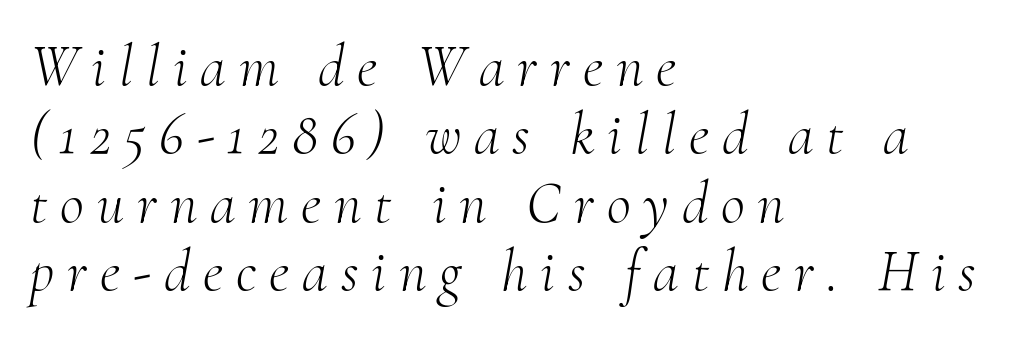
The image shows 59 px light serif type, italic (leaning right); set left-aligned, line spacing 1.16x, unusually wide letter spacing (+0.22 em), not underlined; medium stroke contrast and a small x-height.
